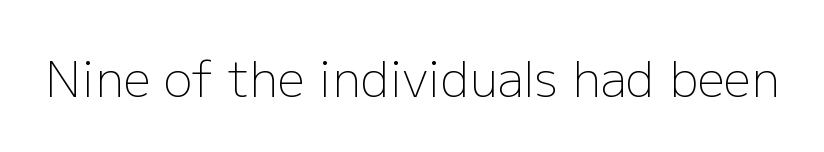
The image shows 48 px light sans-serif type, upright; set normal letter spacing, not underlined; low stroke contrast and a medium x-height.
